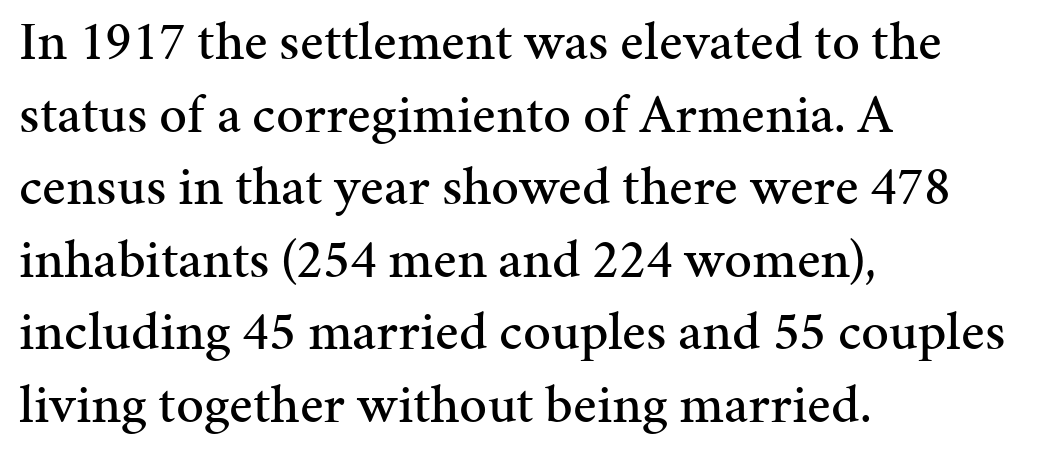
{"serif": "yes", "italic": "no", "width": "normal", "stroke_contrast": "medium", "x_height": "medium", "monospaced": "no", "underline": "no", "align": "left", "line_spacing": "normal", "line_spacing_ratio": 1.32, "letter_spacing": "normal", "letter_spacing_em": 0.0, "glyph_px": 55}
